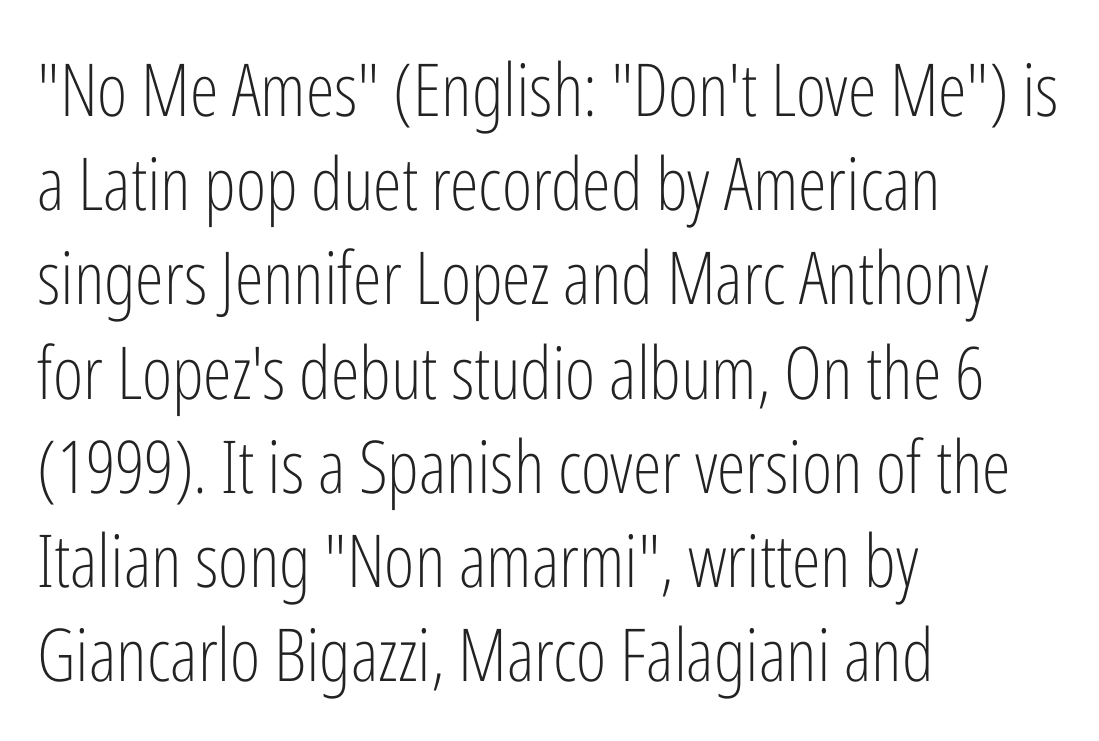
{"serif": "no", "italic": "no", "bold": "no", "weight": "light", "width": "condensed", "stroke_contrast": "low", "x_height": "medium", "monospaced": "no", "underline": "no", "align": "left", "line_spacing": "normal", "line_spacing_ratio": 1.29, "letter_spacing": "normal", "letter_spacing_em": 0.0, "glyph_px": 73}
